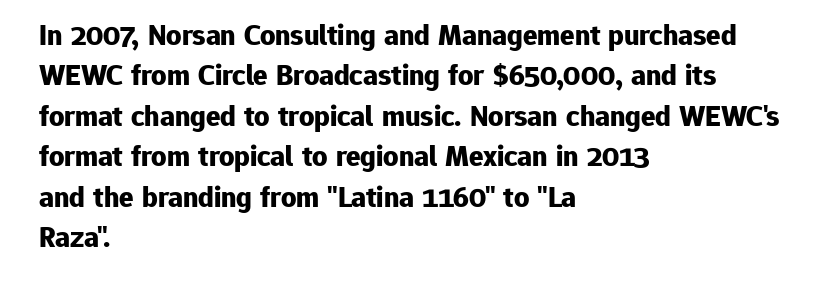
Q: Is the text bold? A: Yes.
Q: Is the text italic (slanted)? A: No, it is upright.
Q: Is the typeface a serif or a sans-serif typeface? A: Sans-serif.
Q: Is the text underlined? A: No.
Q: How is the paragraph aligned? A: Left-aligned.
Q: Is the spacing between letters normal or unusually wide? A: Normal.
Q: Is the spacing between lines tight, normal or loose? A: Normal.
Q: Width (condensed, normal, or wide)? A: Normal.
Q: Stroke contrast? A: Low.
Q: x-height? A: Medium.
Q: Monospaced? A: No.
